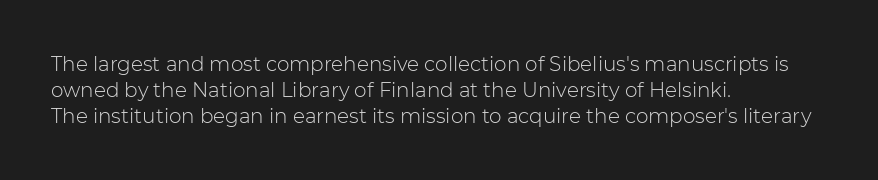
Where is the straight margin? On the left. This sample keeps an unexceptional amount of space between lines. The typesetting does not lean heavy: it is not bold. The gaps between neighbouring characters are ordinary and unremarkable. A clean baseline with only descenders dipping below it.
